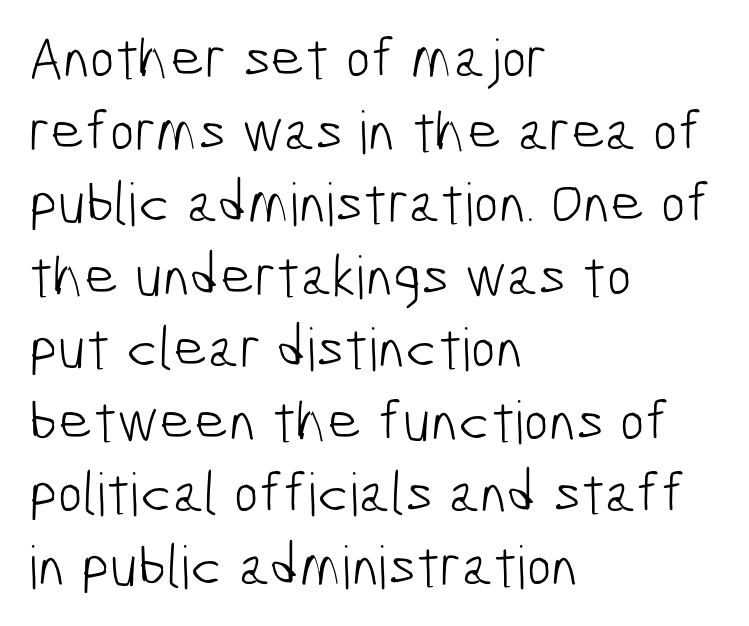
{"serif": "no", "bold": "no", "weight": "light", "width": "condensed", "stroke_contrast": "low", "x_height": "medium", "monospaced": "no", "underline": "no", "align": "left", "line_spacing_ratio": 1.23, "letter_spacing": "normal", "letter_spacing_em": 0.0, "glyph_px": 59}
